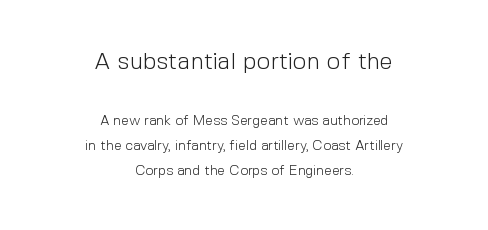
Nothing unusual about the tracking: characters are spaced as the font intends. On a weight scale, this lands at 450 or below. The letters stand upright; this is a roman face. Top chunk: large. Bottom chunk: small. The whitespace from short lines is split evenly between both sides. The passage shown is not underscored anywhere.
